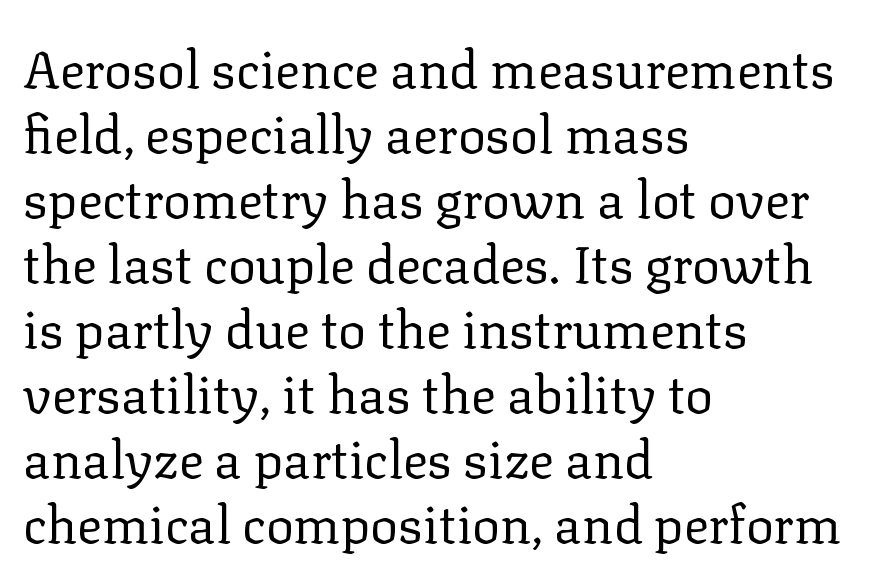
The vertical gap from one line to the next is medium. Is this a sans? No — the strokes have serifs. A roman cut, with each character standing at attention. A typesetter would call this zero additional tracking. Summary of weight: not heavy and not bold.
